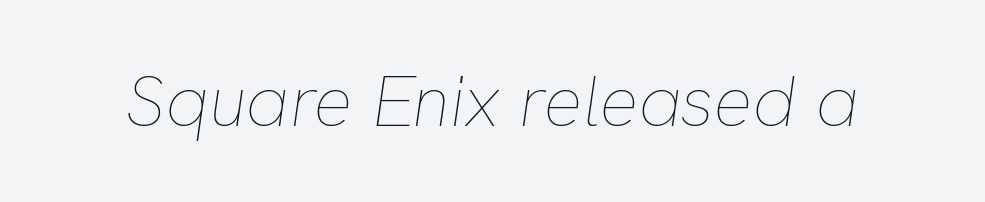
Q: Is the text bold? A: No.
Q: Is the text italic (slanted)? A: Yes, it leans right by about 8 degrees.
Q: Is the text underlined? A: No.
Q: Is the spacing between letters normal or unusually wide? A: Normal.
Q: Width (condensed, normal, or wide)? A: Normal.
Q: Stroke contrast? A: Low.
Q: x-height? A: Medium.
Q: Monospaced? A: No.
